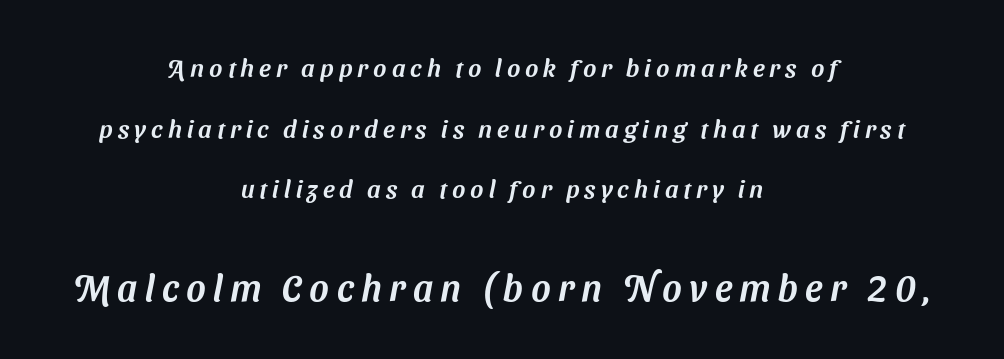
The rendering positions every line midway between the sides. Character size in the trailing block exceeds that of the leading block. Reading down the column, the eye jumps a long way to each next line. Classification — sans serif.
